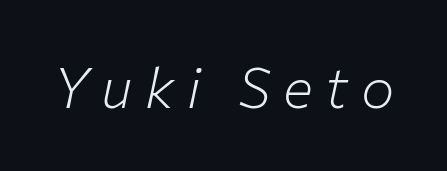
{"italic": "yes", "lean": "right", "slant_degrees": 12, "bold": "no", "weight": "light", "width": "normal", "stroke_contrast": "low", "x_height": "medium", "monospaced": "no", "underline": "no", "letter_spacing": "wide", "letter_spacing_em": 0.23, "glyph_px": 56}
